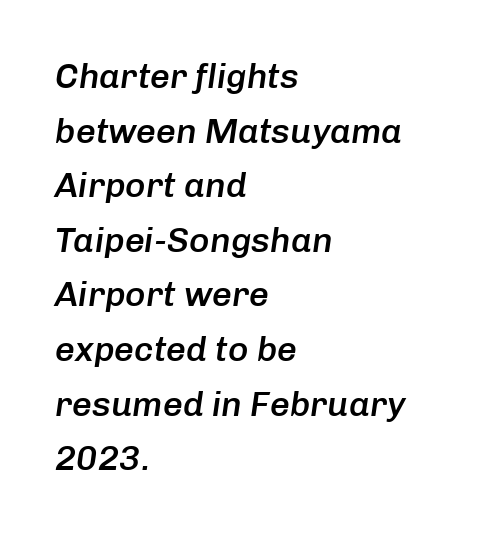
The image shows 35 px semibold type, italic (leaning right); set left-aligned, normal line spacing (1.56x), normal letter spacing, not underlined; low stroke contrast and a medium x-height.
